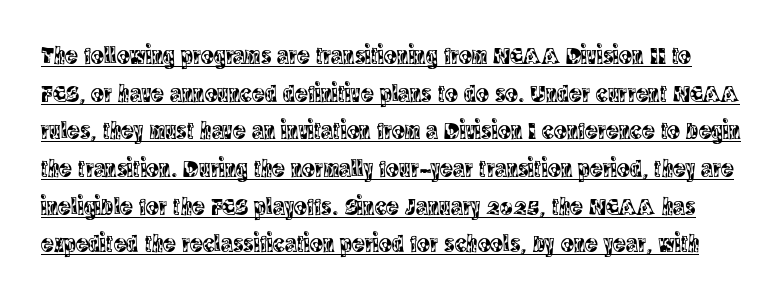
{"italic": "no", "underline": "yes", "line_spacing": "normal", "line_spacing_ratio": 1.57, "letter_spacing": "normal", "letter_spacing_em": 0.0, "glyph_px": 24}
